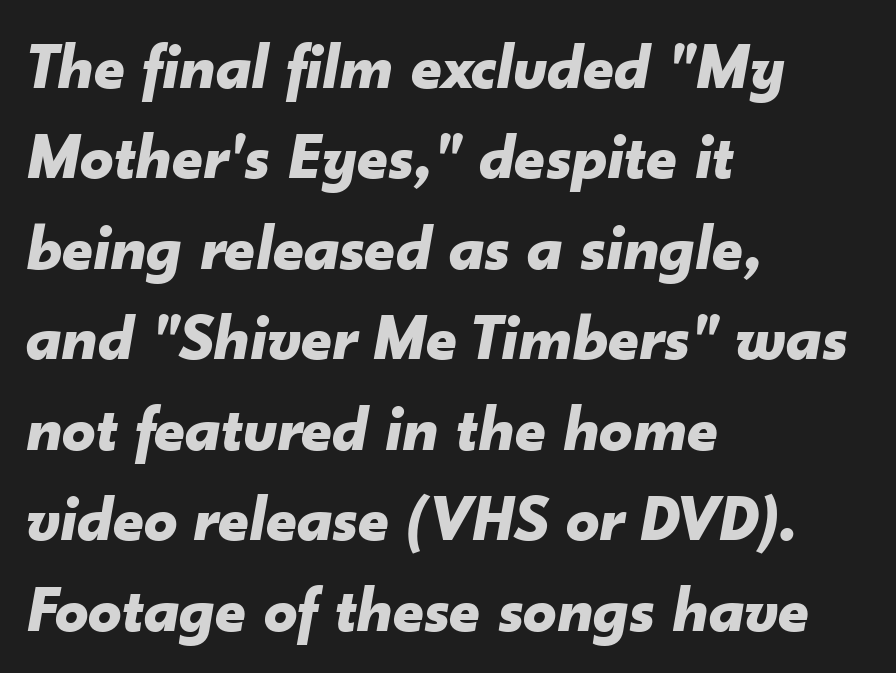
Glyph-to-glyph distance matches everyday printed text. The rendering anchors every line to the left-hand side. If you measured baseline to baseline, you'd find a middling distance. Every letter is thick-stroked: bold, no question. Words float on clear page, feet unadorned.
